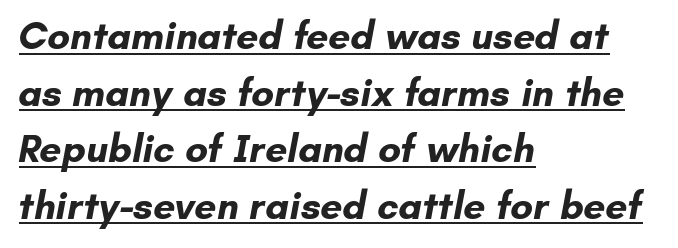
Caption: lettering with a line underneath. If you drew a ruler down the left edge, every line would touch it. The glyphs in this specimen are sans serif. Think of a printed novel: that variable character pitch is what you see here. Default kerning and tracking; the words read as compact shapes.
